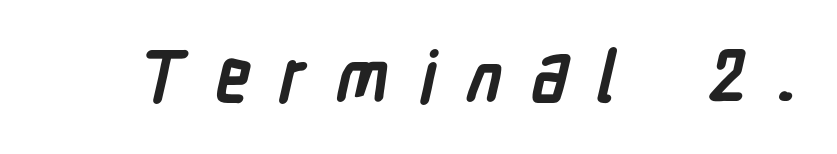
Underlining? Definitely not there. Type style note: lacks serifs. Does the weight exceed regular? Yes, all the way to bold. How are the letters spaced? Widely, with obvious added tracking. The letters advance in unequal steps, a hallmark of proportional type.
